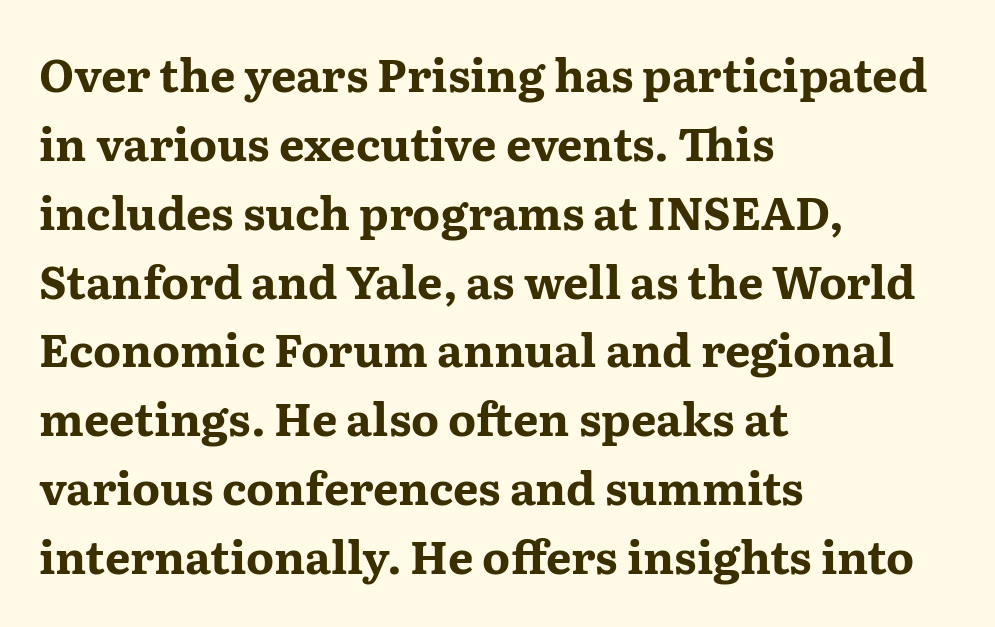
The image shows 45 px bold, wide serif type, upright; set left-aligned, normal line spacing (1.53x), normal letter spacing, not underlined; medium stroke contrast and a medium x-height.
